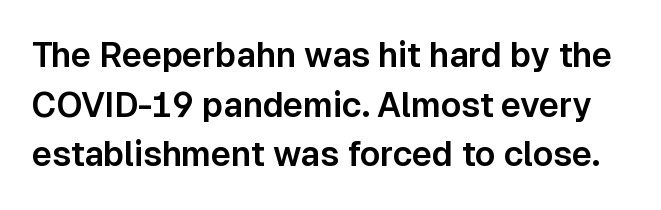
This sample has the flowing, uneven cadence of proportional lettering. These lines were composed using upright roman letters. Glance below the letters and you will spot only blank space. Look at the tracking — it's just the regular setting, nothing added.
